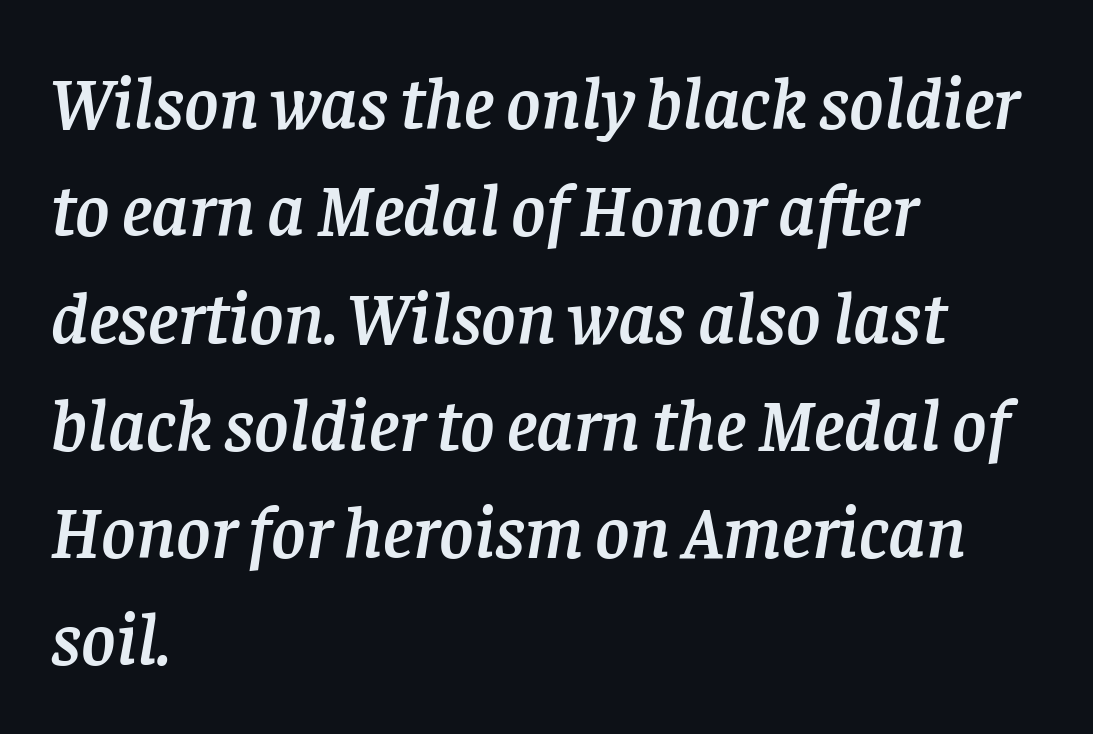
The image shows 74 px serif type, italic (leaning right); set left-aligned, normal line spacing (1.45x), normal letter spacing, not underlined; low stroke contrast and a large x-height.
